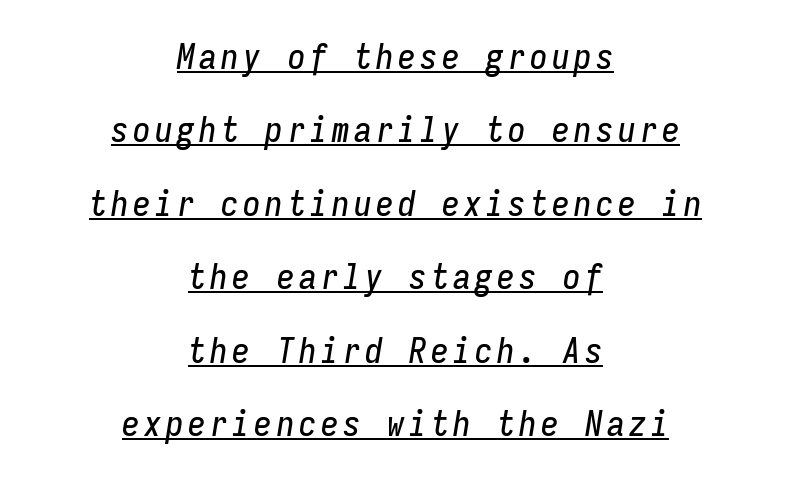
A student would call this center alignment; a typographer would say set centered. The rendering uses typewriter-style spacing with identical character cells. Would a proofreader flag this as italicized? Yes. Every word sits above its own underline. Successive baselines arrive slowly, with a big drop between each.
